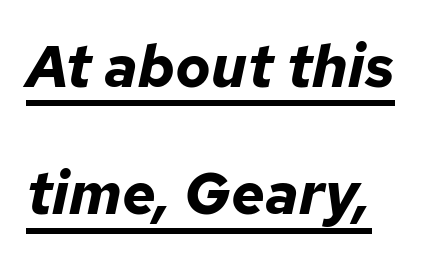
Quick note: underline on. What's the leading like? Stretched, with rows far apart. Weight check: bold — yes, fully. Would a proofreader flag this as italicized? Yes. The letters advance in unequal steps, a hallmark of proportional type. Students, note that the glyphs here touch the page at normal intervals.
